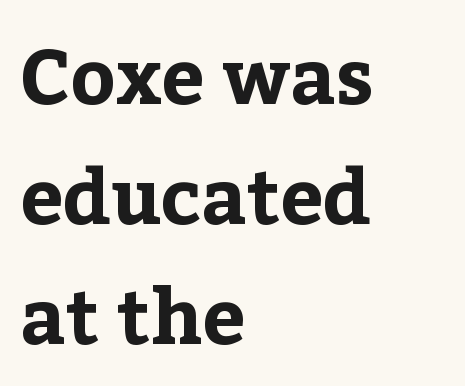
Normally led — the rows are evenly, conventionally spaced. The tracking reads as untouched default to a designer's eye. A full-strength bold gives these letters their thick strokes. No word sits above an underline. A typesetter would mark this as roman, not italic.
